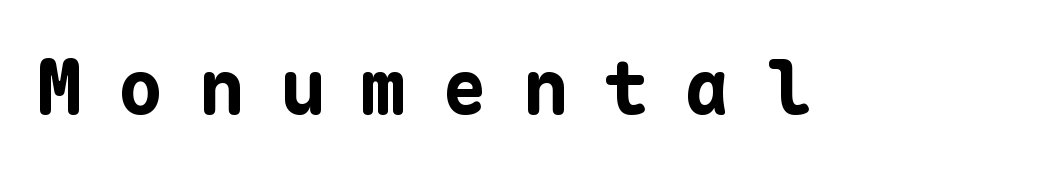
The image shows 75 px bold sans-serif type, upright, monospaced; set unusually wide letter spacing (+0.48 em), not underlined; low stroke contrast and a medium x-height.
